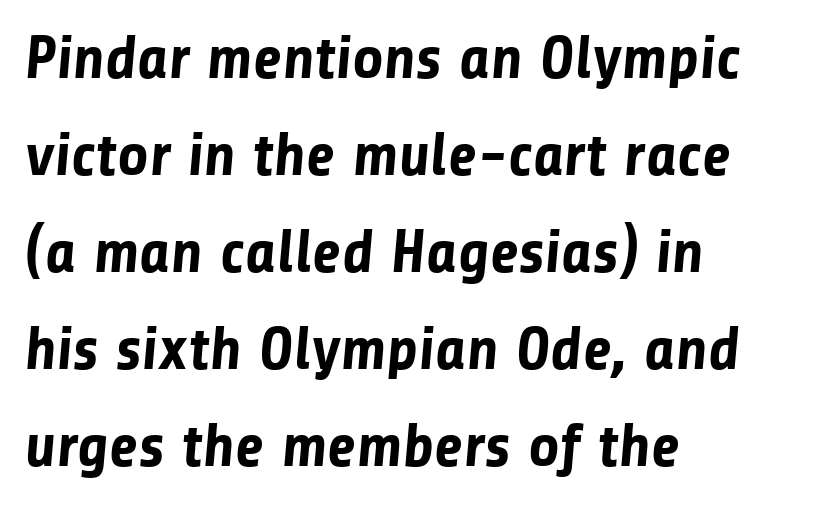
Descender tails drop into unmarked territory. Spacing verdict: proportional, widths tailored to each character. If you drew a ruler down the left edge, every line would touch it. These words are printed bold, with thick strokes throughout. Typographically, this falls in the sans-serif category. The lines sit at an ordinary, default distance from one another.
